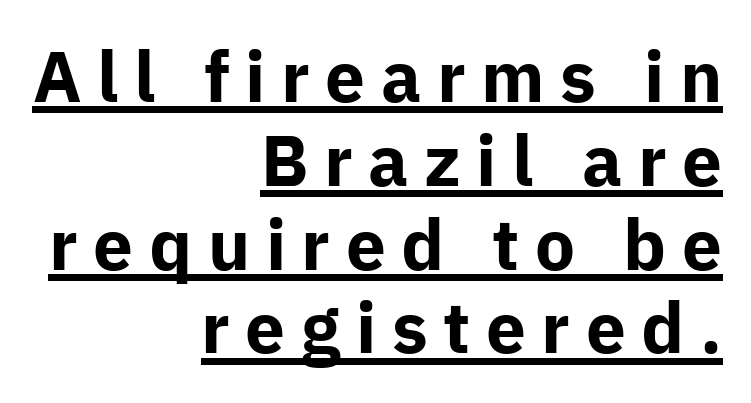
Q: Is the text bold? A: Yes.
Q: Is the text italic (slanted)? A: No, it is upright.
Q: Is the typeface a serif or a sans-serif typeface? A: Sans-serif.
Q: Is the text underlined? A: Yes.
Q: How is the paragraph aligned? A: Right-aligned.
Q: Is the spacing between letters normal or unusually wide? A: Unusually wide.
Q: Width (condensed, normal, or wide)? A: Normal.
Q: Stroke contrast? A: Low.
Q: x-height? A: Medium.
Q: Monospaced? A: No.
